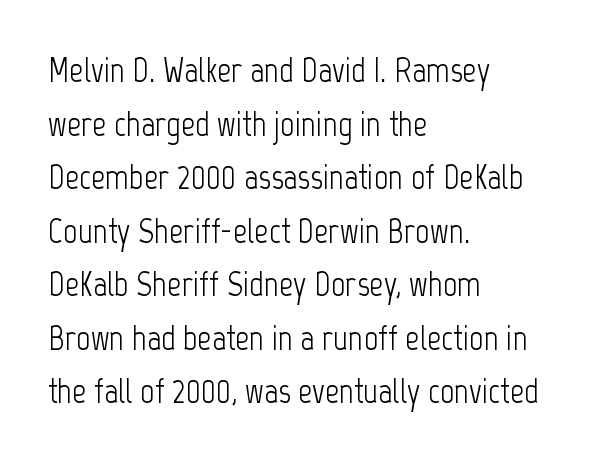
The image shows 35 px light, condensed sans-serif type, upright; set left-aligned, normal line spacing (1.53x), normal letter spacing, not underlined; low stroke contrast and a medium x-height.
